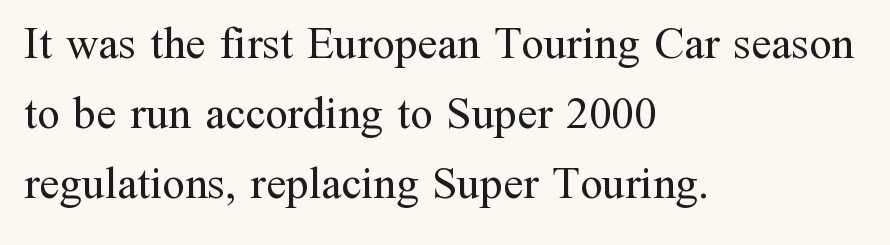
The image shows 45 px regular-weight serif type, upright; set left-aligned, normal line spacing (1.56x), normal letter spacing, not underlined; medium stroke contrast and a medium x-height.
